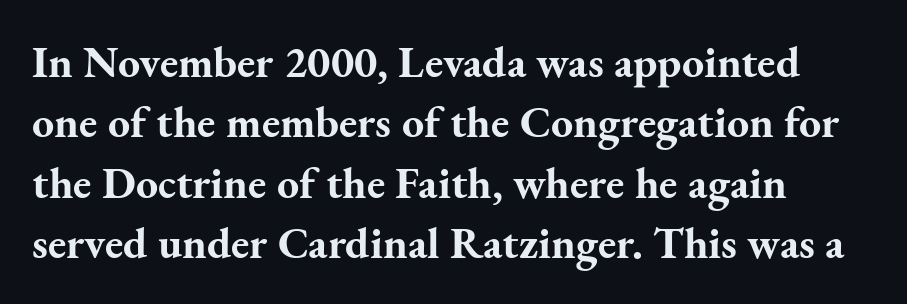
The image shows 44 px bold serif type, upright; set left-aligned, normal line spacing (1.37x), normal letter spacing, not underlined; medium stroke contrast and a small x-height.
